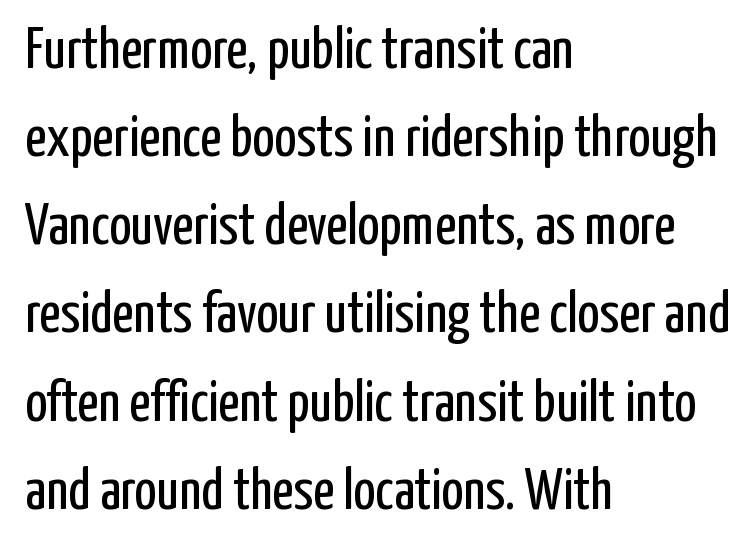
The letters stand straight up with perfectly vertical stems. Every row of glyphs begins at an identical x-position on the left. The letters carry no serifs — their stems end cleanly without finishing strokes. The face looks like a standard text weight, possibly lighter. Nothing unusual about the tracking: characters are spaced as the font intends. Varying glyph widths throughout — classic text-font behaviour.
